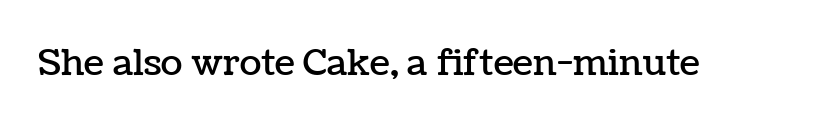
The image shows 36 px text type, upright; set normal letter spacing, not underlined; low stroke contrast and a medium x-height.
